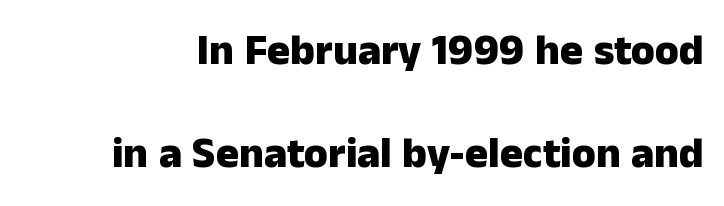
The image shows 43 px heavy sans-serif type, upright; set loose line spacing (2.4x), normal letter spacing, not underlined; low stroke contrast and a medium x-height.
